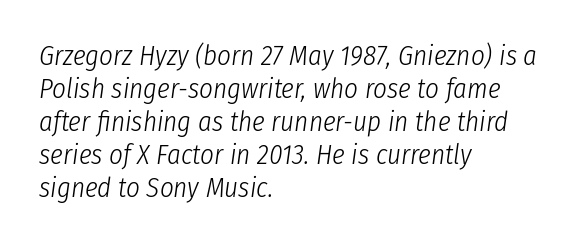
Q: Is the text bold? A: No.
Q: Is the text italic (slanted)? A: Yes, it leans right by about 8 degrees.
Q: Is the text underlined? A: No.
Q: How is the paragraph aligned? A: Left-aligned.
Q: Is the spacing between letters normal or unusually wide? A: Normal.
